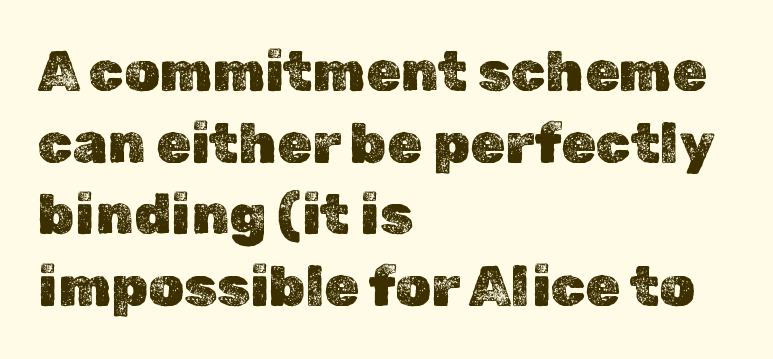
Q: Is the text italic (slanted)? A: No, it is upright.
Q: Is the text underlined? A: No.
Q: How is the paragraph aligned? A: Left-aligned.
Q: Is the spacing between letters normal or unusually wide? A: Normal.
Q: Is the spacing between lines tight, normal or loose? A: Normal.
Q: Width (condensed, normal, or wide)? A: Normal.
Q: x-height? A: Medium.
Q: Monospaced? A: No.
